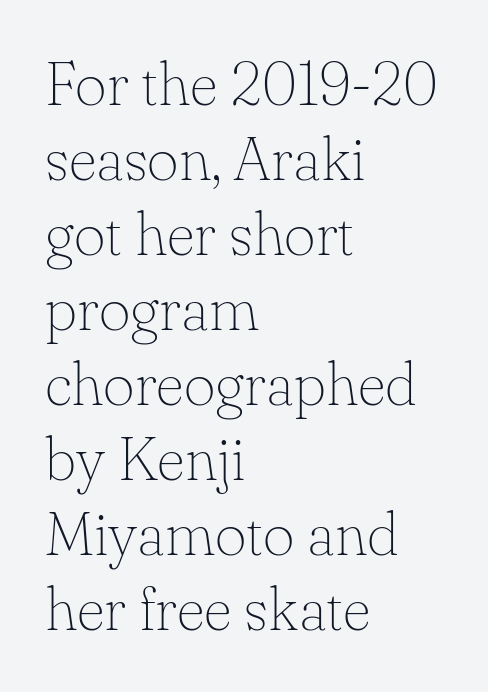
The image shows 61 px thin serif type, upright; set left-aligned, line spacing 1.23x, normal letter spacing, not underlined; low stroke contrast and a small x-height.
